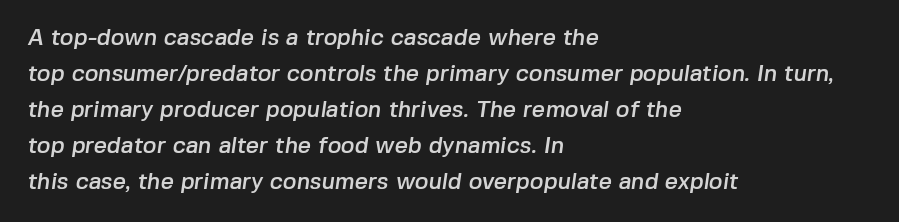
{"underline": "no", "align": "left", "line_spacing": "normal", "line_spacing_ratio": 1.57, "letter_spacing": "normal", "letter_spacing_em": 0.0, "glyph_px": 23}
